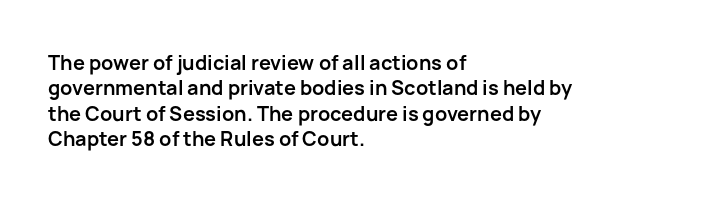
{"italic": "no", "bold": "yes", "underline": "no", "align": "left", "line_spacing": "normal", "line_spacing_ratio": 1.27, "letter_spacing": "normal", "letter_spacing_em": 0.0, "glyph_px": 20}
